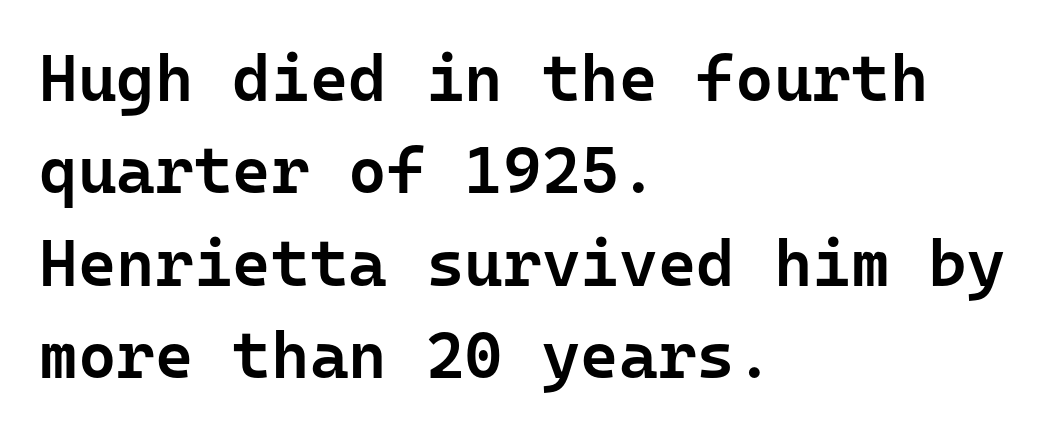
{"serif": "no", "italic": "no", "bold": "semi", "weight": "semibold", "width": "normal", "stroke_contrast": "low", "x_height": "medium", "monospaced": "yes", "underline": "no", "align": "left", "line_spacing": "normal", "line_spacing_ratio": 1.4, "letter_spacing": "normal", "letter_spacing_em": 0.0, "glyph_px": 66}
